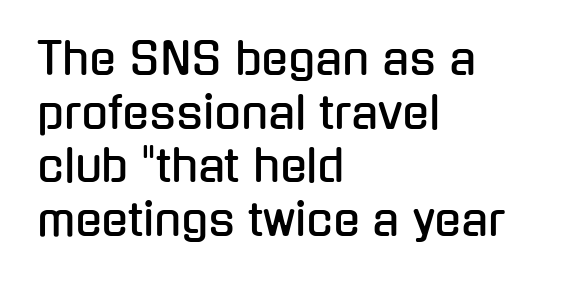
The image shows 44 px condensed sans-serif type, upright; set left-aligned, line spacing 1.22x, normal letter spacing, not underlined; low stroke contrast and a medium x-height.
